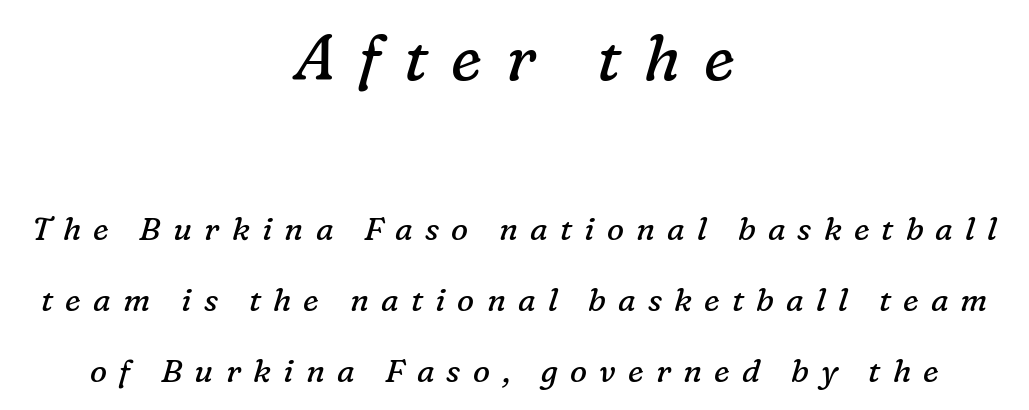
Q: Is the text bold? A: No.
Q: Is the text italic (slanted)? A: Yes, it leans right by about 16 degrees.
Q: Is the typeface a serif or a sans-serif typeface? A: Serif.
Q: Is the text underlined? A: No.
Q: How is the paragraph aligned? A: Centered.
Q: Is the spacing between letters normal or unusually wide? A: Unusually wide.
Q: Is the spacing between lines tight, normal or loose? A: Loose.
Q: Which block of text is set in a larger size, the first (top) or the second (bottom)? A: The first (top) one.
Q: Width (condensed, normal, or wide)? A: Normal.
Q: Stroke contrast? A: Low.
Q: x-height? A: Medium.
Q: Monospaced? A: No.
